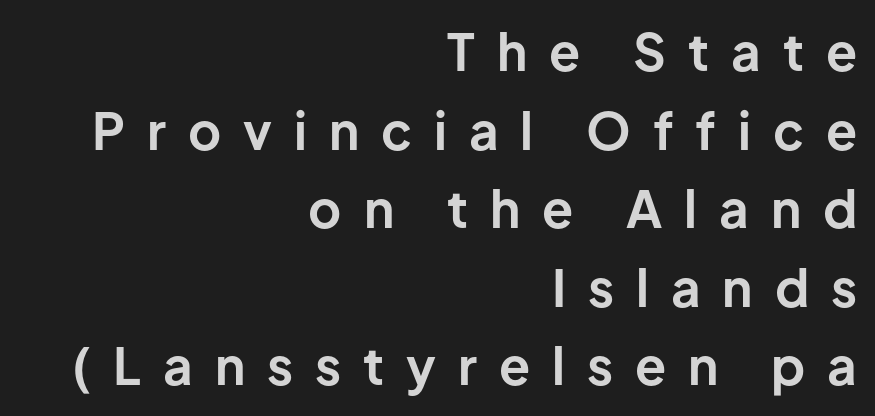
The image shows 51 px bold sans-serif type, upright; set right-aligned, normal line spacing (1.54x), unusually wide letter spacing (+0.43 em), not underlined; low stroke contrast and a medium x-height.
